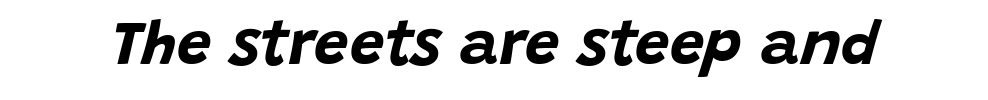
{"italic": "yes", "lean": "right", "slant_degrees": 15, "bold": "yes", "weight": "bold", "width": "normal", "stroke_contrast": "low", "x_height": "large", "monospaced": "no", "underline": "no", "letter_spacing": "normal", "letter_spacing_em": 0.0, "glyph_px": 61}
